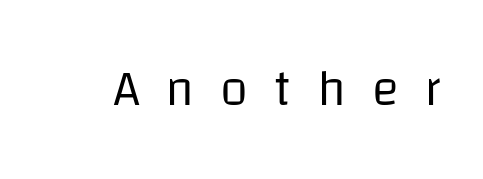
The typeface chosen for these lines omits serifs. Style check: upright. Character widths vary here, with narrow letters taking less room than wide ones. The tracking reads as deliberately expanded to a designer's eye. Underlining? Definitely not there. Is this a heavy cut? Hardly; it is regular or lighter.
